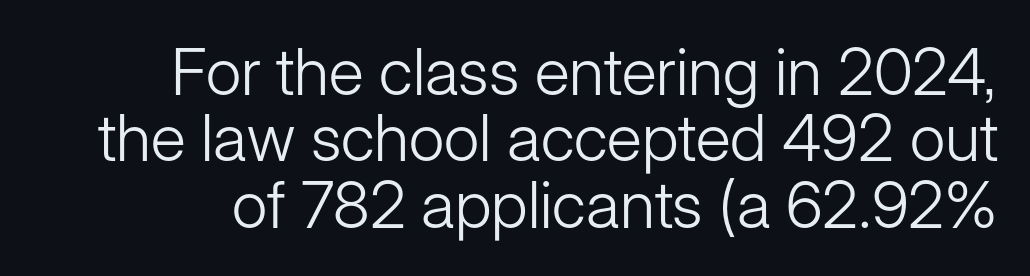
{"serif": "no", "italic": "no", "bold": "no", "weight": "light", "width": "normal", "stroke_contrast": "low", "x_height": "medium", "monospaced": "no", "underline": "no", "line_spacing": "tight", "line_spacing_ratio": 1.02, "letter_spacing": "normal", "letter_spacing_em": 0.0, "glyph_px": 65}
